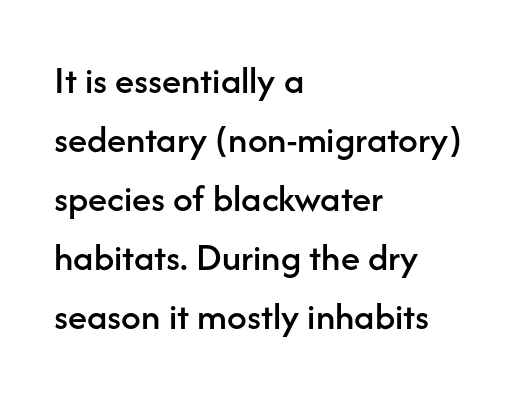
The image shows 39 px sans-serif type, upright; set left-aligned, normal line spacing (1.51x), normal letter spacing, not underlined; low stroke contrast and a medium x-height.
